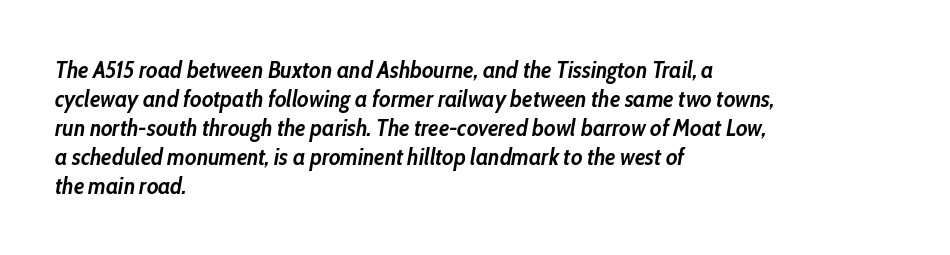
The image shows 23 px bold type, italic (leaning right); set left-aligned, normal line spacing (1.26x), normal letter spacing, not underlined.
